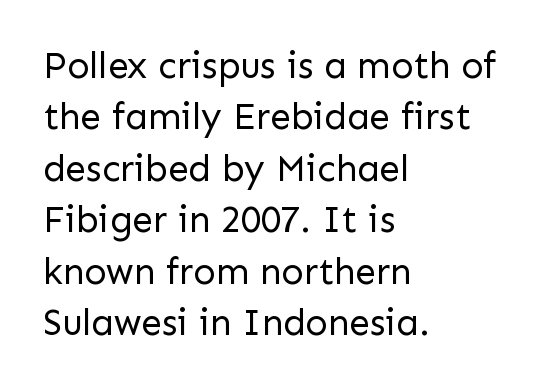
Q: Is the text bold? A: No.
Q: Is the text italic (slanted)? A: No, it is upright.
Q: Is the typeface a serif or a sans-serif typeface? A: Sans-serif.
Q: Is the text underlined? A: No.
Q: How is the paragraph aligned? A: Left-aligned.
Q: Is the spacing between letters normal or unusually wide? A: Normal.
Q: Is the spacing between lines tight, normal or loose? A: Normal.
Q: Width (condensed, normal, or wide)? A: Normal.
Q: Stroke contrast? A: Low.
Q: x-height? A: Medium.
Q: Monospaced? A: No.
